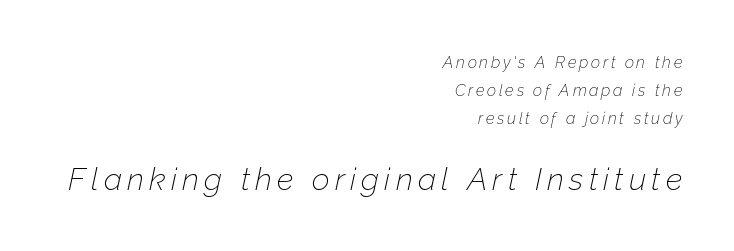
{"italic": "yes", "lean": "right", "slant_degrees": 12, "bold": "no", "weight": "thin", "width": "normal", "stroke_contrast": "low", "x_height": "medium", "monospaced": "no", "underline": "no", "align": "right", "line_spacing_ratio": 1.74, "larger_block": "second", "size_ratio": 1.94, "glyph_px": 31}
